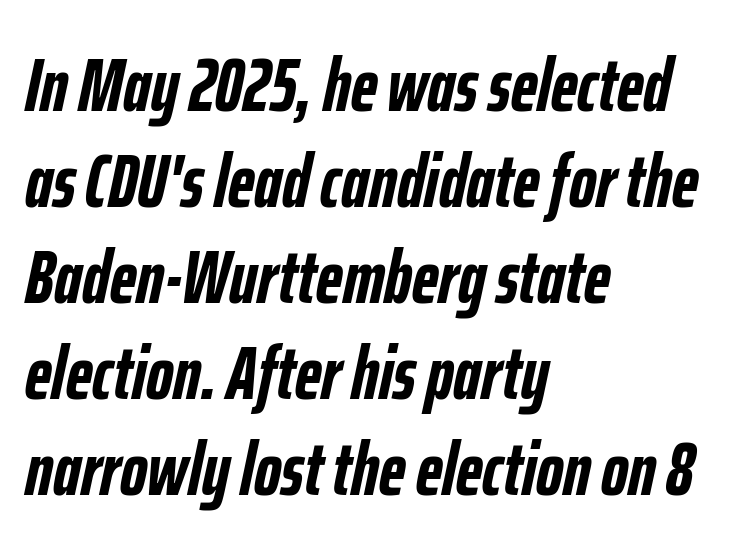
The glyphs have the mass of a bold cut. Students, observe: this is what conventionally led text looks like. Honestly, the letter spacing is just normal — you wouldn't notice it. This rendering features lettering with no underline. Yep, that's italic — everything's leaning. Left-aligned paragraph, ragged on the right.
